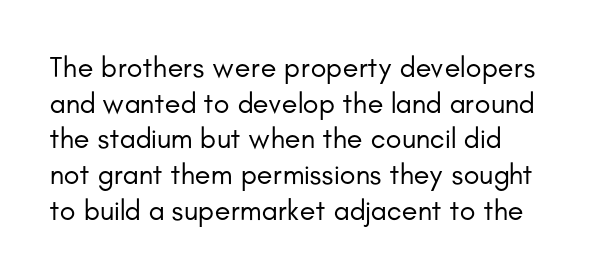
Q: Is the text bold? A: No.
Q: Is the text italic (slanted)? A: No, it is upright.
Q: Is the typeface a serif or a sans-serif typeface? A: Sans-serif.
Q: Is the text underlined? A: No.
Q: Is the spacing between letters normal or unusually wide? A: Normal.
Q: Width (condensed, normal, or wide)? A: Normal.
Q: Stroke contrast? A: Low.
Q: x-height? A: Small.
Q: Monospaced? A: No.
